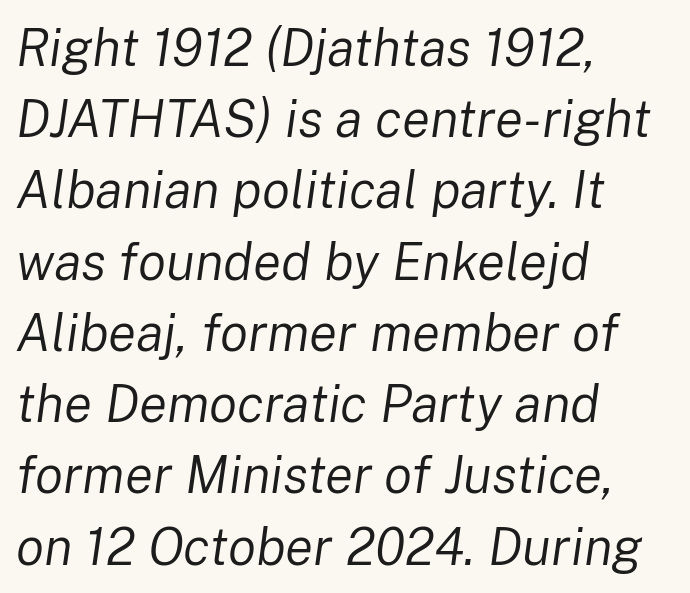
Q: Is the text bold? A: No.
Q: Is the text italic (slanted)? A: Yes, it leans right by about 8 degrees.
Q: Is the text underlined? A: No.
Q: How is the paragraph aligned? A: Left-aligned.
Q: Is the spacing between letters normal or unusually wide? A: Normal.
Q: Is the spacing between lines tight, normal or loose? A: Normal.
Q: Width (condensed, normal, or wide)? A: Normal.
Q: Stroke contrast? A: Low.
Q: x-height? A: Medium.
Q: Monospaced? A: No.
